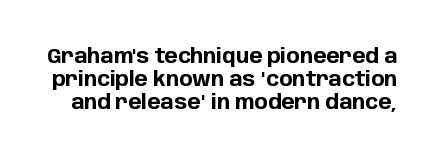
Q: Is the text bold? A: Yes.
Q: Is the text italic (slanted)? A: No, it is upright.
Q: Is the text underlined? A: No.
Q: Is the spacing between letters normal or unusually wide? A: Normal.
Q: Is the spacing between lines tight, normal or loose? A: Tight.
